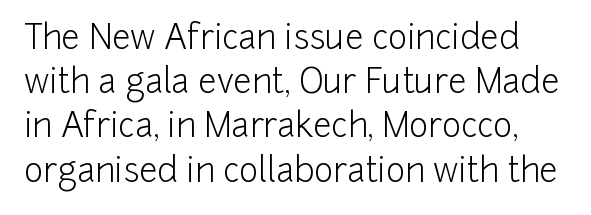
{"serif": "no", "italic": "no", "bold": "no", "weight": "light", "width": "normal", "stroke_contrast": "low", "x_height": "medium", "monospaced": "no", "underline": "no", "line_spacing": "normal", "line_spacing_ratio": 1.34, "letter_spacing": "normal", "letter_spacing_em": 0.0, "glyph_px": 33}
